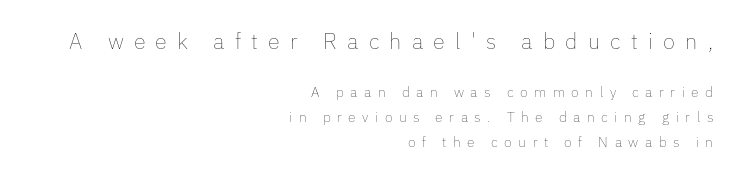
{"italic": "no", "bold": "no", "underline": "no", "align": "right", "line_spacing_ratio": 1.76, "letter_spacing": "wide", "letter_spacing_em": 0.46, "larger_block": "first", "size_ratio": 1.57, "glyph_px": 22}
